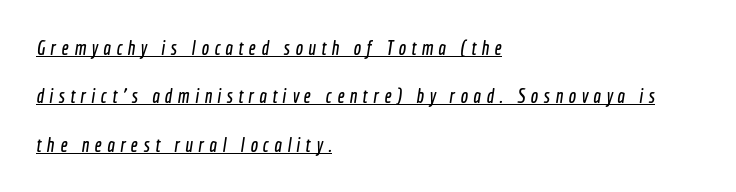
The rendering anchors every line to the left-hand side. The line-height multiplier appears high, well above default. Words appear elongated and porous because spacing is wide. Has an underline been added? It has.
